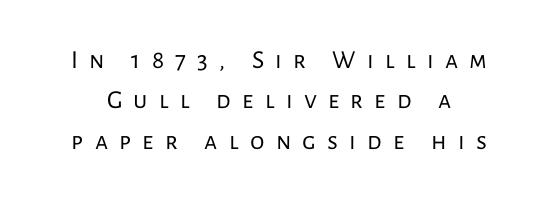
Does the lettering tilt? It doesn't — this is upright. Between one letter and the next there's a generous, obvious gap. Bare-footed words on every line. Compared with typical paragraphs, the rows here are spaced about the same. Weight class: somewhere from thin through regular.
